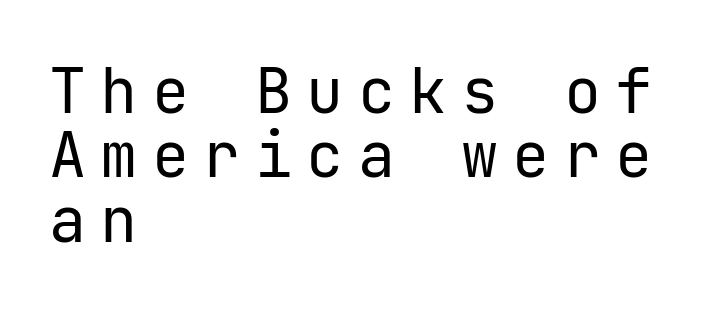
{"serif": "no", "italic": "no", "bold": "no", "weight": "regular", "width": "normal", "stroke_contrast": "low", "x_height": "medium", "underline": "no", "align": "left", "line_spacing": "tight", "line_spacing_ratio": 1.04, "letter_spacing": "wide", "letter_spacing_em": 0.23, "glyph_px": 62}
